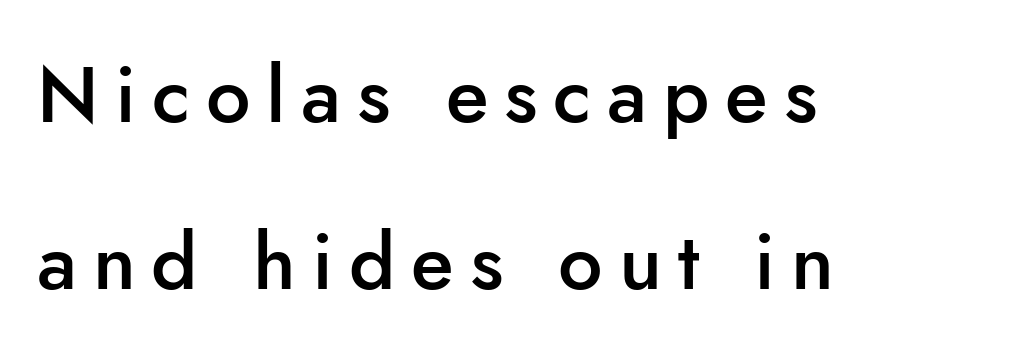
Ordinary non-slanted type is in use. Students, note that the glyphs here are deliberately spaced far apart. Firm but not heavy-handed strokes: this text is semibold. The rendering uses natural spacing where letterforms have individual widths. In terms of letterform style, serifs are entirely absent.
